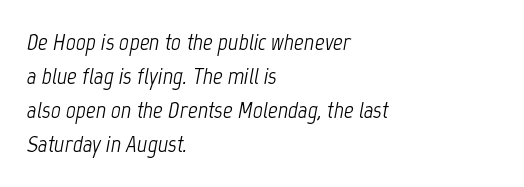
Q: Is the text bold? A: No.
Q: Is the text italic (slanted)? A: Yes, it leans right by about 12 degrees.
Q: Is the text underlined? A: No.
Q: How is the paragraph aligned? A: Left-aligned.
Q: Is the spacing between letters normal or unusually wide? A: Normal.
Q: Is the spacing between lines tight, normal or loose? A: Normal.
